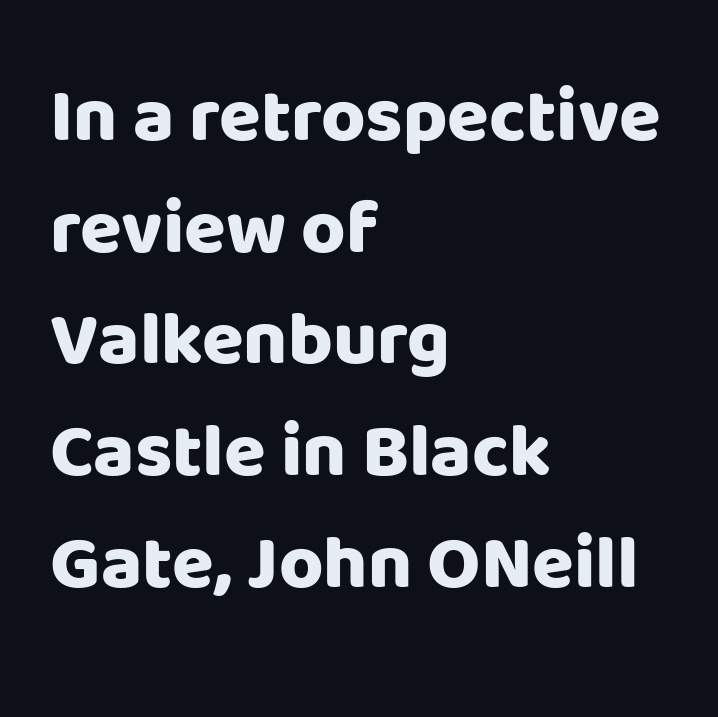
The lettering holds an erect, upright posture throughout. Character widths vary here, with narrow letters taking less room than wide ones. Underlining? Definitely not there. Evenly set lines give the paragraph a standard silhouette.
